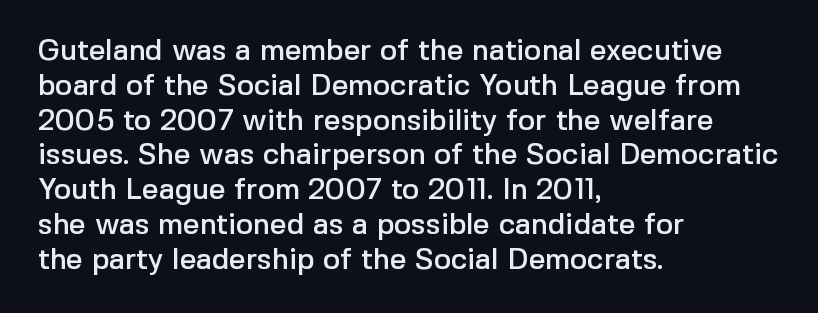
Q: Is the text italic (slanted)? A: No, it is upright.
Q: Is the typeface a serif or a sans-serif typeface? A: Sans-serif.
Q: Is the text underlined? A: No.
Q: How is the paragraph aligned? A: Left-aligned.
Q: Is the spacing between letters normal or unusually wide? A: Normal.
Q: Width (condensed, normal, or wide)? A: Normal.
Q: x-height? A: Medium.
Q: Monospaced? A: No.
